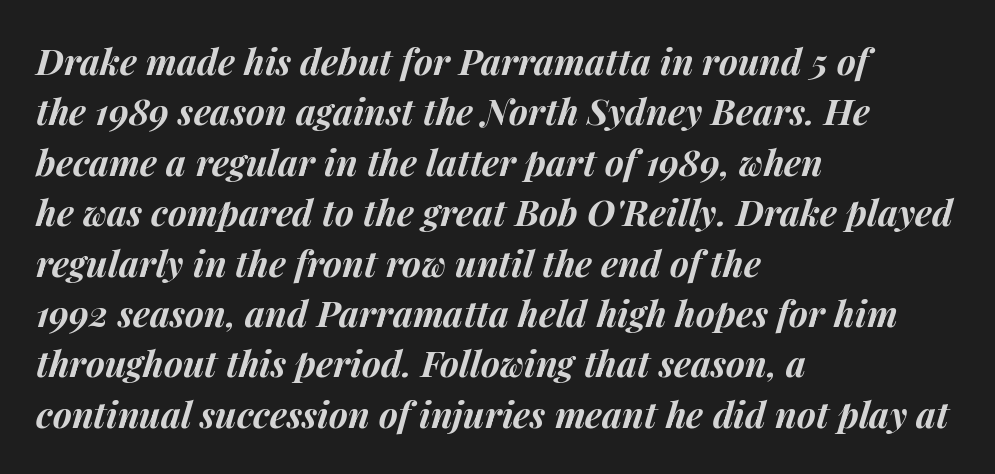
The image shows 36 px bold type, italic (leaning right); set left-aligned, normal line spacing (1.4x), normal letter spacing, not underlined; medium stroke contrast and a medium x-height.
